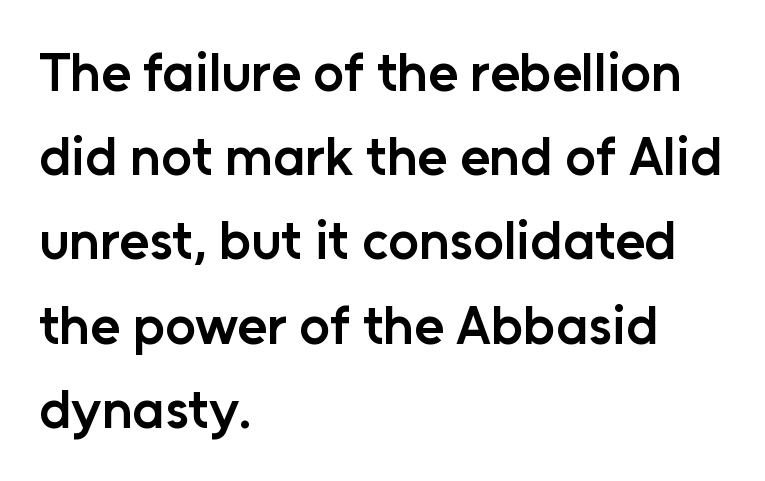
{"serif": "no", "italic": "no", "bold": "semi", "weight": "semibold", "width": "normal", "stroke_contrast": "low", "x_height": "medium", "monospaced": "no", "underline": "no", "align": "left", "line_spacing": "normal", "line_spacing_ratio": 1.56, "letter_spacing": "normal", "letter_spacing_em": 0.0, "glyph_px": 54}
